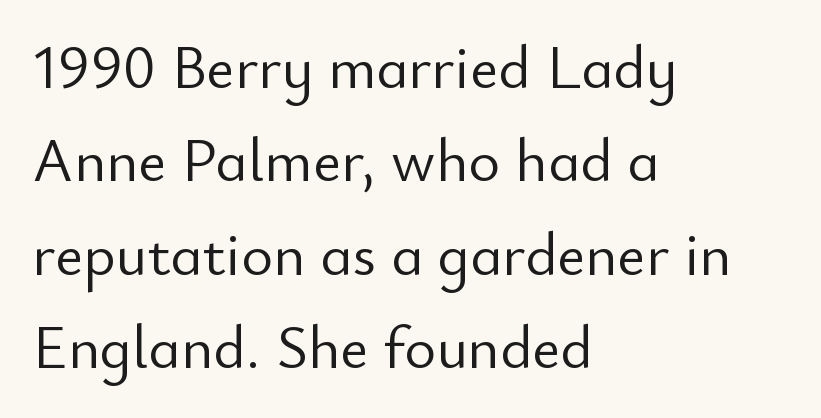
The image shows 61 px light sans-serif type, upright; set left-aligned, normal line spacing (1.53x), normal letter spacing, not underlined; low stroke contrast and a small x-height.
